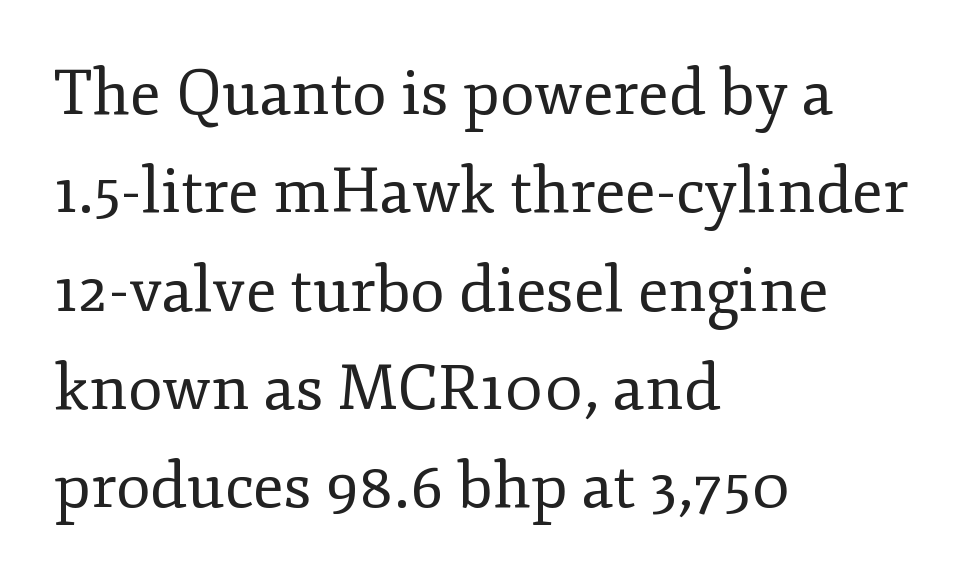
{"serif": "yes", "italic": "no", "bold": "no", "weight": "regular", "width": "normal", "stroke_contrast": "low", "x_height": "small", "monospaced": "no", "underline": "no", "align": "left", "line_spacing": "normal", "line_spacing_ratio": 1.56, "letter_spacing": "normal", "letter_spacing_em": 0.0, "glyph_px": 63}
